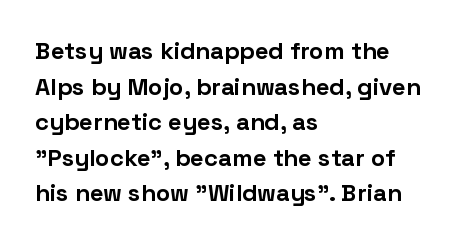
Q: Is the text bold? A: Yes.
Q: Is the text italic (slanted)? A: No, it is upright.
Q: Is the text underlined? A: No.
Q: How is the paragraph aligned? A: Left-aligned.
Q: Is the spacing between letters normal or unusually wide? A: Normal.
Q: Is the spacing between lines tight, normal or loose? A: Normal.
